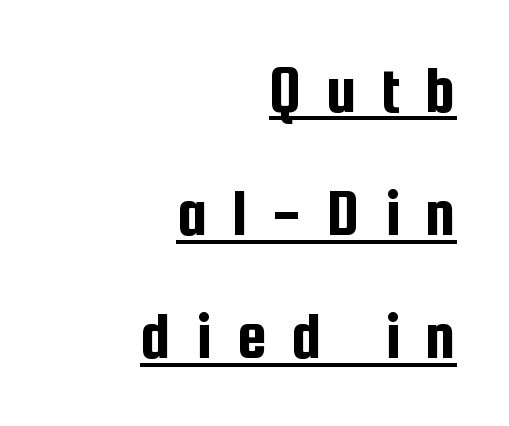
{"serif": "no", "italic": "no", "width": "condensed", "stroke_contrast": "low", "x_height": "medium", "monospaced": "no", "underline": "yes", "align": "right", "line_spacing_ratio": 1.81, "letter_spacing": "wide", "letter_spacing_em": 0.36, "glyph_px": 68}
